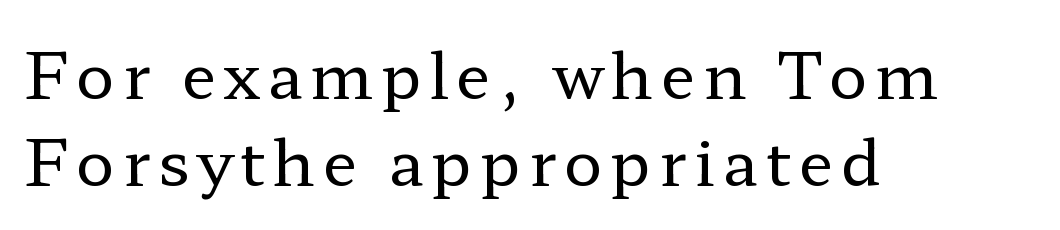
{"serif": "yes", "italic": "no", "bold": "no", "weight": "regular", "width": "wide", "stroke_contrast": "low", "x_height": "medium", "monospaced": "no", "underline": "no", "align": "left", "line_spacing": "normal", "line_spacing_ratio": 1.36, "glyph_px": 64}
